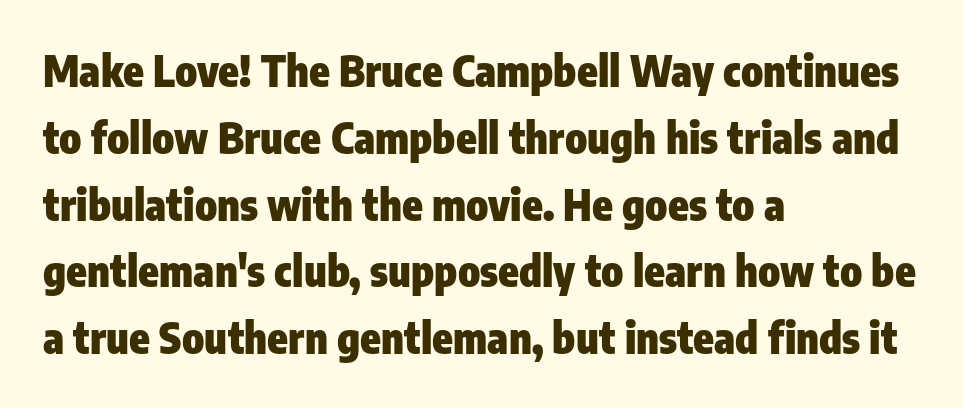
Q: Is the text bold? A: Yes.
Q: Is the text italic (slanted)? A: No, it is upright.
Q: Is the typeface a serif or a sans-serif typeface? A: Sans-serif.
Q: Is the text underlined? A: No.
Q: How is the paragraph aligned? A: Left-aligned.
Q: Is the spacing between letters normal or unusually wide? A: Normal.
Q: Is the spacing between lines tight, normal or loose? A: Normal.
Q: Width (condensed, normal, or wide)? A: Condensed.
Q: Stroke contrast? A: Low.
Q: x-height? A: Medium.
Q: Monospaced? A: No.
